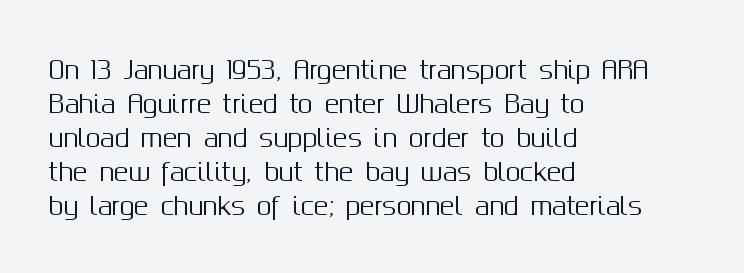
The image shows 24 px text type, upright; set left-aligned, normal line spacing (1.42x), normal letter spacing, not underlined.
